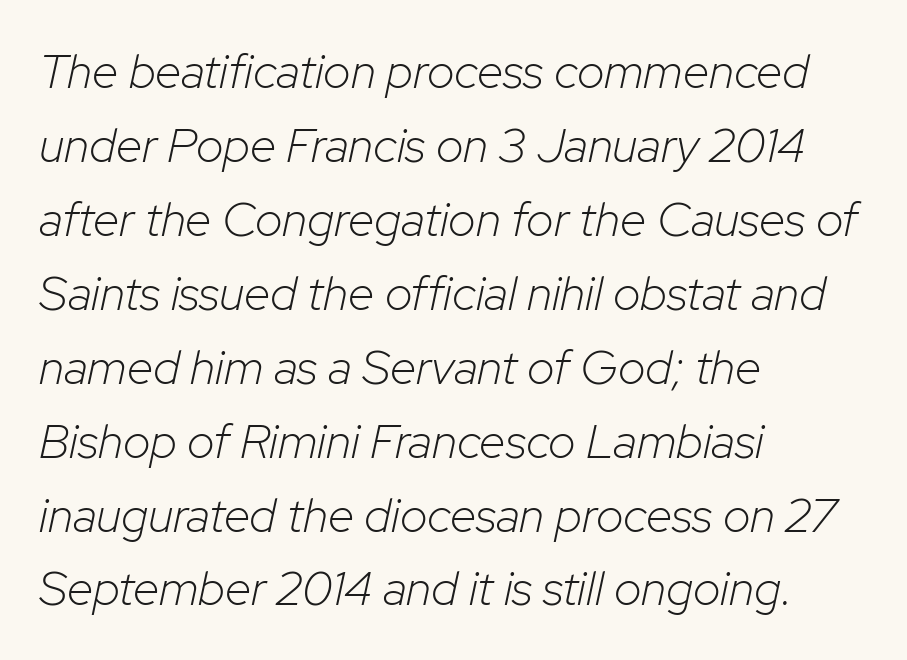
Characters are canted at an angle relative to the baseline's perpendicular. The area under the type is left untouched. This sample has the flowing, uneven cadence of proportional lettering. A quiet, ordinary-to-light weight characterises the typeface.
